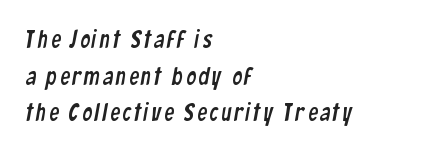
The image shows 24 px text type; set left-aligned, normal line spacing (1.53x), not underlined.
